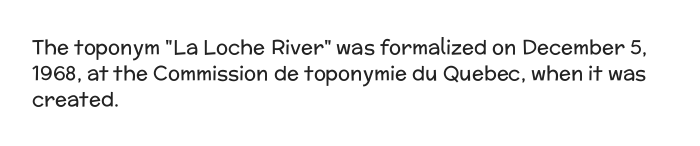
The image shows 20 px text type, upright; set left-aligned, normal line spacing (1.29x), normal letter spacing, not underlined.
